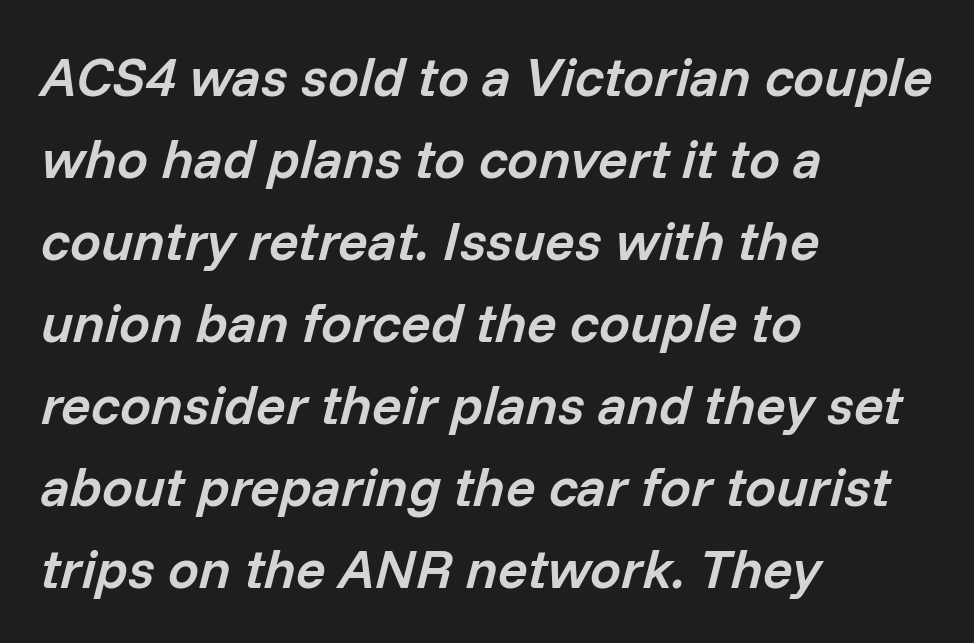
Q: Is the text bold? A: Semi-bold.
Q: Is the text italic (slanted)? A: Yes, it leans right by about 14 degrees.
Q: Is the text underlined? A: No.
Q: How is the paragraph aligned? A: Left-aligned.
Q: Is the spacing between letters normal or unusually wide? A: Normal.
Q: Is the spacing between lines tight, normal or loose? A: Normal.
Q: Width (condensed, normal, or wide)? A: Normal.
Q: Stroke contrast? A: Low.
Q: x-height? A: Medium.
Q: Monospaced? A: No.
